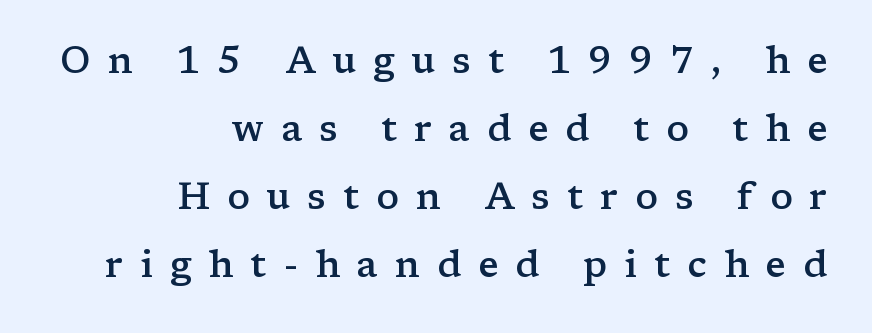
The image shows 37 px semibold, wide serif type, upright; set right-aligned, line spacing 1.84x, unusually wide letter spacing (+0.46 em), not underlined; low stroke contrast and a medium x-height.
